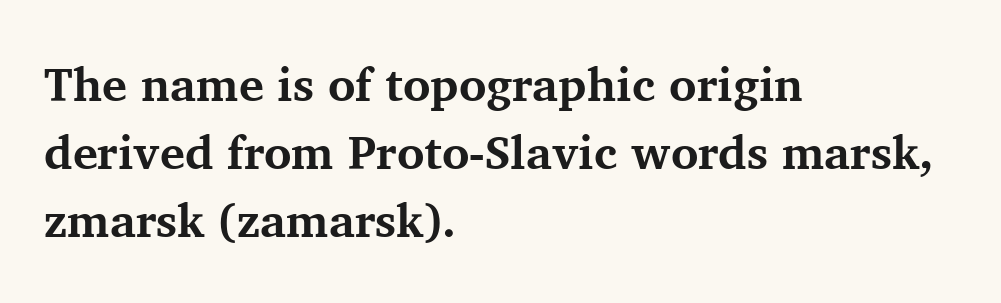
Q: Is the text bold? A: Yes.
Q: Is the text italic (slanted)? A: No, it is upright.
Q: Is the typeface a serif or a sans-serif typeface? A: Serif.
Q: Is the text underlined? A: No.
Q: How is the paragraph aligned? A: Left-aligned.
Q: Is the spacing between letters normal or unusually wide? A: Normal.
Q: Is the spacing between lines tight, normal or loose? A: Normal.
Q: Width (condensed, normal, or wide)? A: Normal.
Q: Stroke contrast? A: Medium.
Q: x-height? A: Medium.
Q: Monospaced? A: No.
